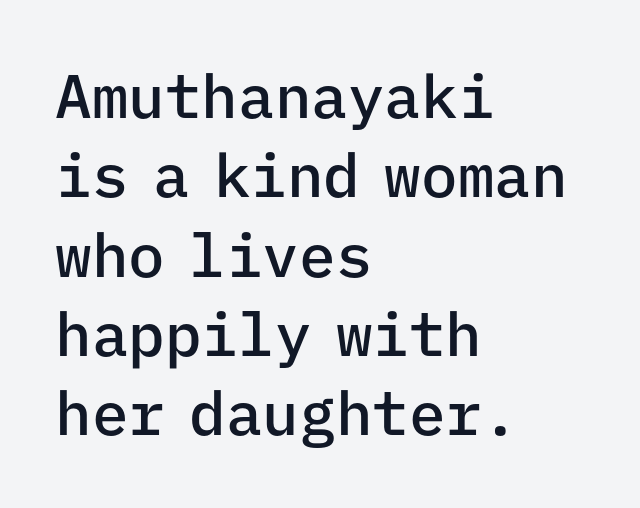
{"serif": "no", "italic": "no", "bold": "semi", "weight": "semibold", "width": "normal", "stroke_contrast": "low", "x_height": "medium", "monospaced": "yes", "underline": "no", "align": "left", "line_spacing": "normal", "line_spacing_ratio": 1.3, "letter_spacing": "normal", "letter_spacing_em": 0.0, "glyph_px": 61}
